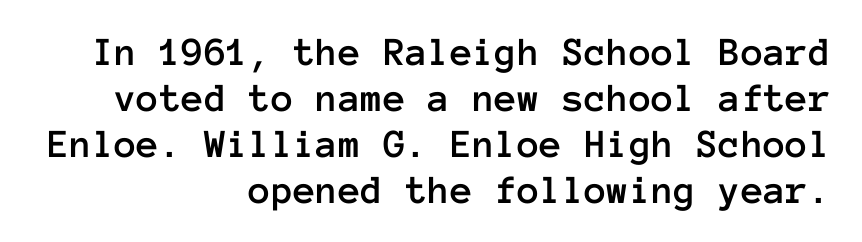
Q: Is the text italic (slanted)? A: No, it is upright.
Q: Is the text underlined? A: No.
Q: How is the paragraph aligned? A: Right-aligned.
Q: Is the spacing between letters normal or unusually wide? A: Normal.
Q: Is the spacing between lines tight, normal or loose? A: Tight.
Q: Width (condensed, normal, or wide)? A: Normal.
Q: Stroke contrast? A: Low.
Q: x-height? A: Medium.
Q: Monospaced? A: Yes.
